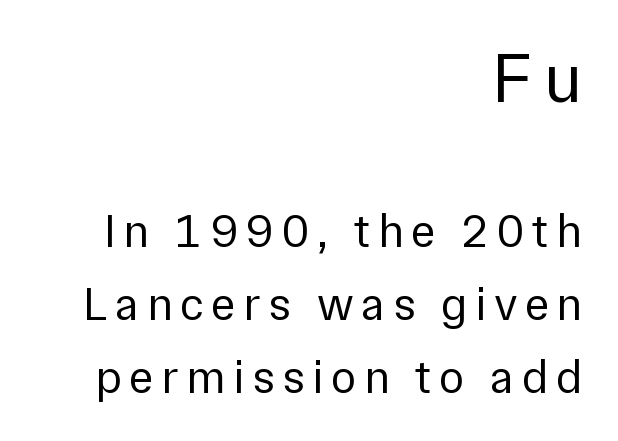
Do the letters lean? They stand straight. The rendering shrinks the type as you move from the upper chunk to the lower. On a weight scale, this lands at 450 or below. Look at the bottom of the vertical strokes: they stop flat, with no serifs. Visually the block forms a straight wall on the right and a jagged coastline on the left.
